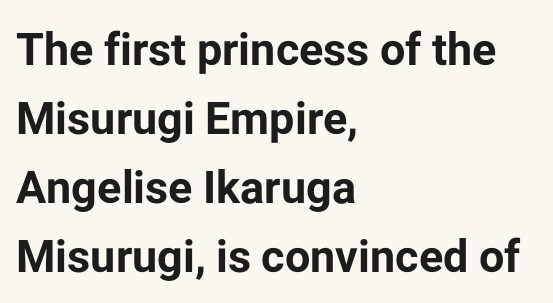
This sample uses plain, unmodified letter spacing. I'd describe the lettering as bold — thick and assertive. Examine the stroke ends and you'll find no serifs. Ascenders rise straight up at ninety degrees. One glance says typical: line gaps are just what's usual. Clear beneath every line of the passage.
